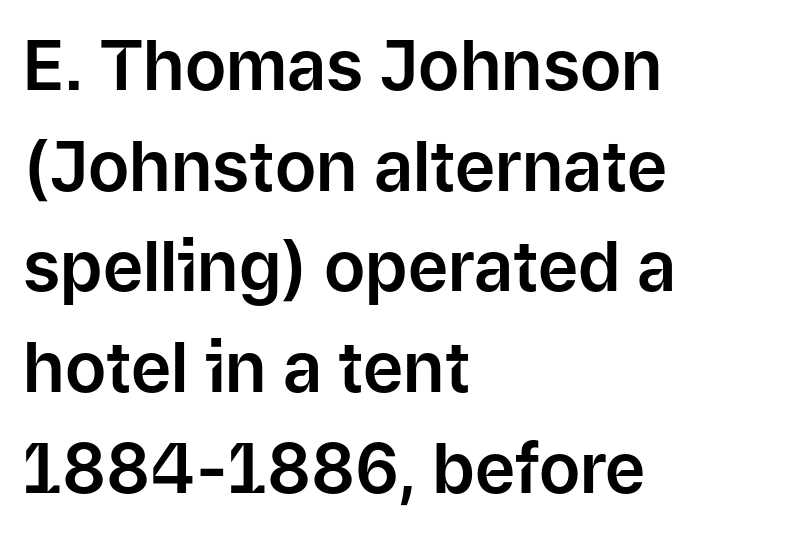
Q: Is the text italic (slanted)? A: No, it is upright.
Q: Is the typeface a serif or a sans-serif typeface? A: Sans-serif.
Q: Is the text underlined? A: No.
Q: How is the paragraph aligned? A: Left-aligned.
Q: Is the spacing between letters normal or unusually wide? A: Normal.
Q: Is the spacing between lines tight, normal or loose? A: Normal.
Q: Width (condensed, normal, or wide)? A: Normal.
Q: Stroke contrast? A: Low.
Q: x-height? A: Medium.
Q: Monospaced? A: No.
